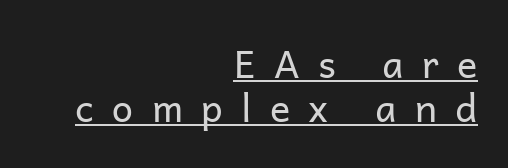
A baseline rule has been typeset under these characters. The weight tops out at a normal text grade. A sans-serif font was chosen for this passage. Italic? Not at all — the glyphs are vertical.
